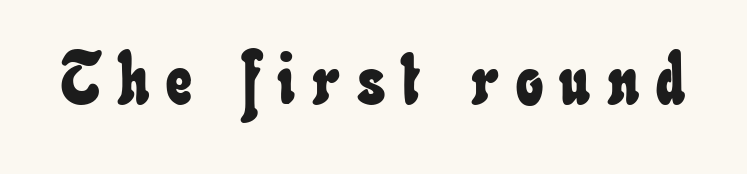
The image shows 72 px condensed type; set unusually wide letter spacing (+0.23 em), not underlined; low stroke contrast and a small x-height.
